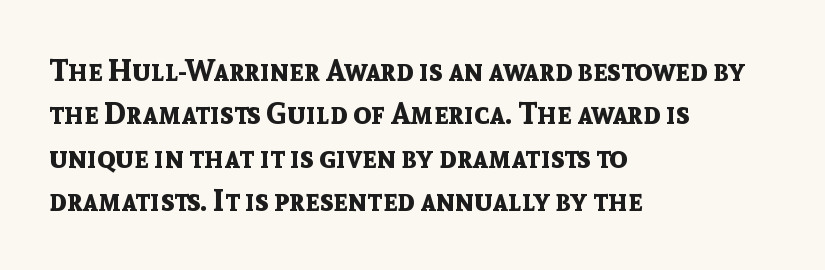
Q: Is the text bold? A: Yes.
Q: Is the text italic (slanted)? A: No, it is upright.
Q: Is the typeface a serif or a sans-serif typeface? A: Sans-serif.
Q: Is the text underlined? A: No.
Q: How is the paragraph aligned? A: Left-aligned.
Q: Is the spacing between letters normal or unusually wide? A: Normal.
Q: Is the spacing between lines tight, normal or loose? A: Normal.
Q: Width (condensed, normal, or wide)? A: Normal.
Q: x-height? A: Medium.
Q: Monospaced? A: No.
